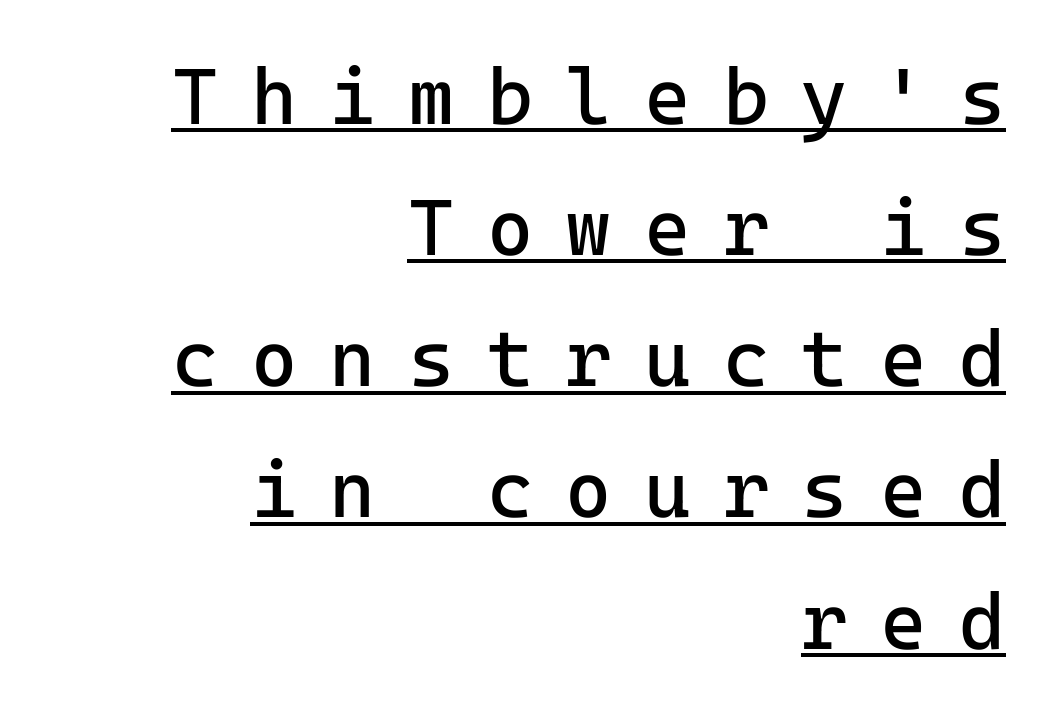
Bold? No — there's no thickening of the strokes. The letterforms stand isolated, each surrounded by extra space. The space between consecutive lines is moderate. The type sits square on the baseline with zero lean.
